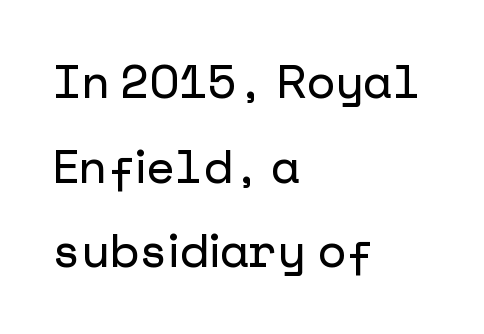
Q: Is the text italic (slanted)? A: No, it is upright.
Q: Is the typeface a serif or a sans-serif typeface? A: Sans-serif.
Q: Is the text underlined? A: No.
Q: How is the paragraph aligned? A: Left-aligned.
Q: Is the spacing between letters normal or unusually wide? A: Normal.
Q: Width (condensed, normal, or wide)? A: Normal.
Q: Stroke contrast? A: Low.
Q: x-height? A: Medium.
